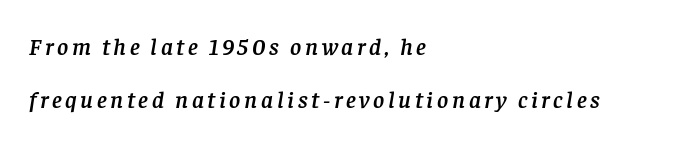
{"italic": "yes", "lean": "right", "slant_degrees": 8, "underline": "no", "align": "left", "line_spacing": "loose", "line_spacing_ratio": 2.21, "glyph_px": 24}
